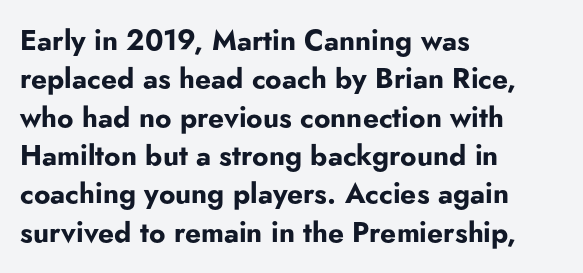
The image shows 28 px bold sans-serif type, upright; set left-aligned, normal line spacing (1.37x), normal letter spacing, not underlined; low stroke contrast and a small x-height.
